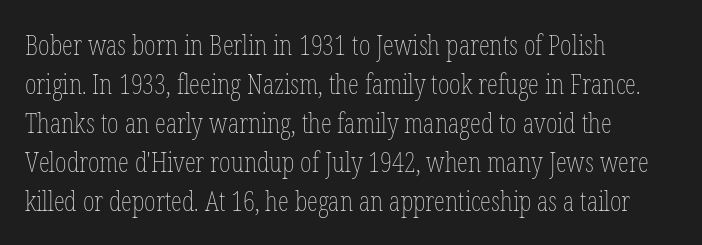
Q: Is the text bold? A: No.
Q: Is the text italic (slanted)? A: No, it is upright.
Q: Is the text underlined? A: No.
Q: How is the paragraph aligned? A: Left-aligned.
Q: Is the spacing between letters normal or unusually wide? A: Normal.
Q: Is the spacing between lines tight, normal or loose? A: Normal.
Q: Width (condensed, normal, or wide)? A: Condensed.
Q: Stroke contrast? A: Low.
Q: x-height? A: Medium.
Q: Monospaced? A: No.
